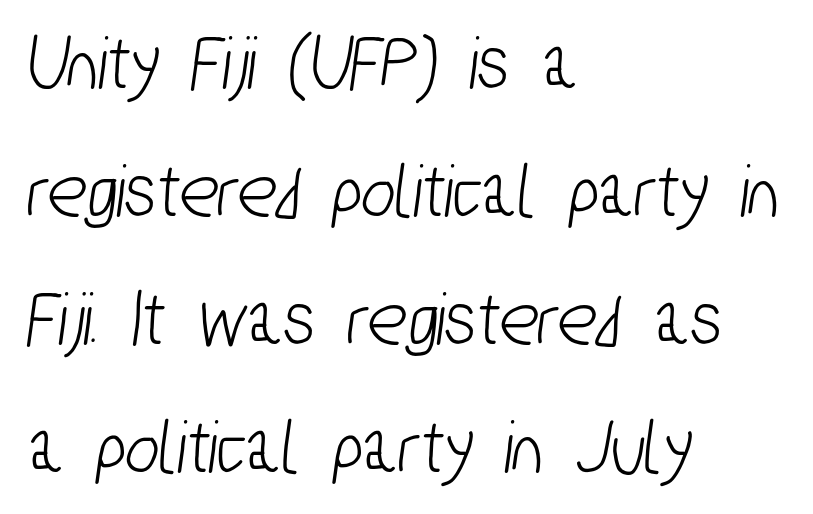
Q: Is the typeface a serif or a sans-serif typeface? A: Sans-serif.
Q: Is the text underlined? A: No.
Q: How is the paragraph aligned? A: Left-aligned.
Q: Is the spacing between letters normal or unusually wide? A: Normal.
Q: Is the spacing between lines tight, normal or loose? A: Normal.
Q: Width (condensed, normal, or wide)? A: Condensed.
Q: Stroke contrast? A: Low.
Q: x-height? A: Medium.
Q: Monospaced? A: No.
